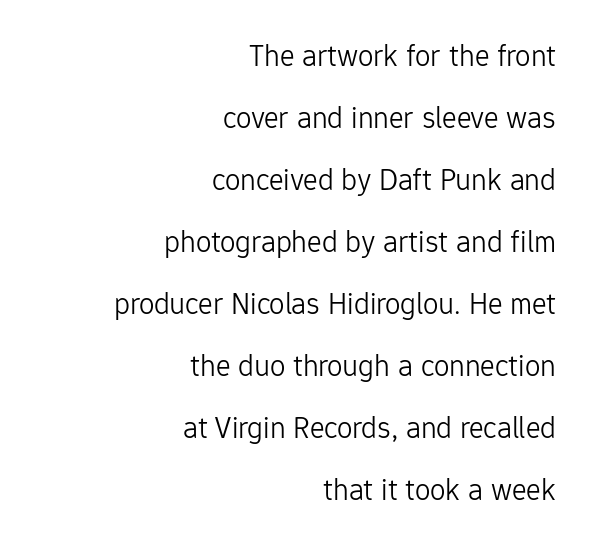
The image shows 31 px light sans-serif type, upright; set right-aligned, loose line spacing (2.0x), normal letter spacing, not underlined; low stroke contrast and a medium x-height.
